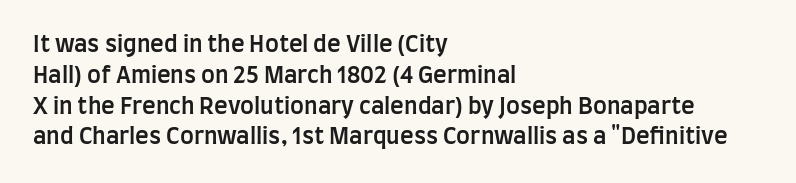
The image shows 23 px text type, upright; set left-aligned, normal line spacing (1.34x), normal letter spacing, not underlined.
